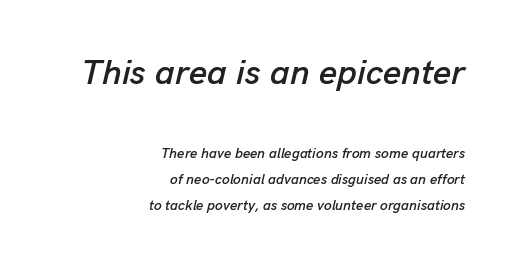
Block one is the big one; block two sits smaller underneath. Layout note: lines flush right. If you drew a line through each stem, it would be angled. The rendering uses natural spacing where letterforms have individual widths.
